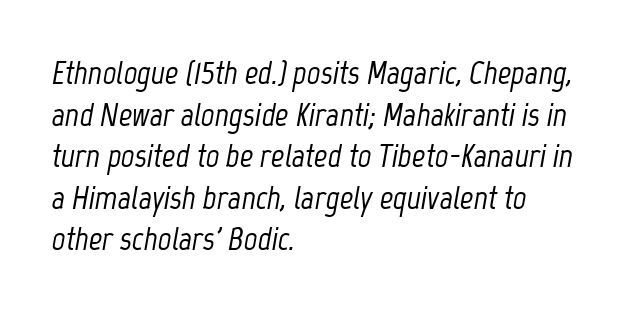
Q: Is the text italic (slanted)? A: Yes, it leans right by about 12 degrees.
Q: Is the text underlined? A: No.
Q: How is the paragraph aligned? A: Left-aligned.
Q: Is the spacing between letters normal or unusually wide? A: Normal.
Q: Is the spacing between lines tight, normal or loose? A: Normal.
Q: Width (condensed, normal, or wide)? A: Condensed.
Q: Stroke contrast? A: Low.
Q: x-height? A: Medium.
Q: Monospaced? A: No.
